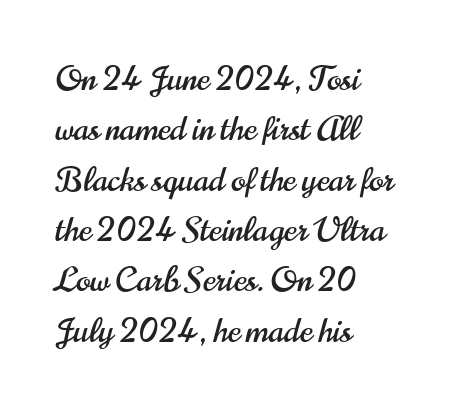
Q: Is the text italic (slanted)? A: Yes.
Q: Is the typeface a serif or a sans-serif typeface? A: Sans-serif.
Q: Is the text underlined? A: No.
Q: How is the paragraph aligned? A: Left-aligned.
Q: Is the spacing between letters normal or unusually wide? A: Normal.
Q: Is the spacing between lines tight, normal or loose? A: Normal.
Q: Width (condensed, normal, or wide)? A: Condensed.
Q: Stroke contrast? A: High.
Q: x-height? A: Small.
Q: Monospaced? A: No.
